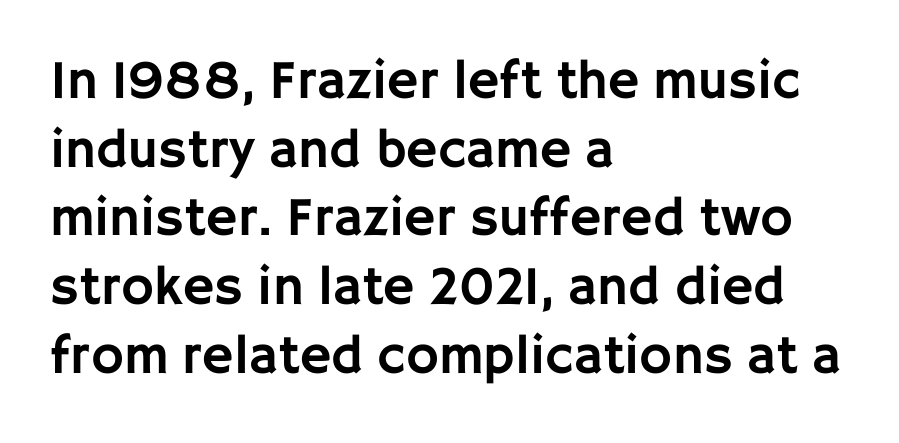
The image shows 55 px sans-serif type, upright; set left-aligned, normal line spacing (1.25x), normal letter spacing, not underlined; low stroke contrast and a large x-height.
